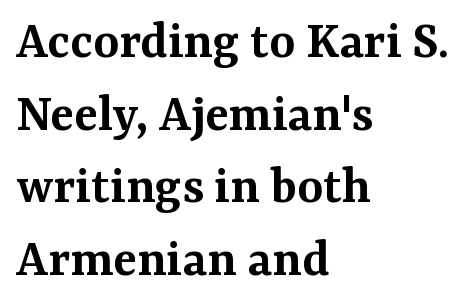
The letters advance in unequal steps, a hallmark of proportional type. In terms of posture, this sample is upright. One-word summary of the alignment: left. The rendering shows small feet on the letterforms — a serif design.
